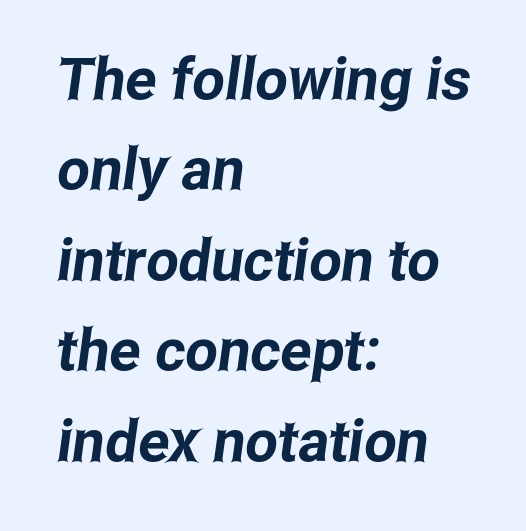
Tracking here is standard; glyphs follow each other at the usual distance. Proportional: the letters do not fall into vertical columns. Unlike a traditional serif, this face leaves its strokes unadorned. Just letters on the line, the space beneath them empty.
